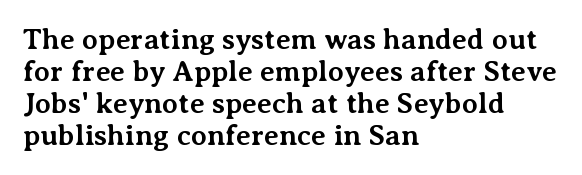
Only glyphs here, with clear space below each row. A student would call this left alignment; a typographer would say flush left, rag right. No italicization has been applied; the sample stays upright. The strokes are fattened all the way to bold. Compared with typical body copy, the letter spacing here is the same.
